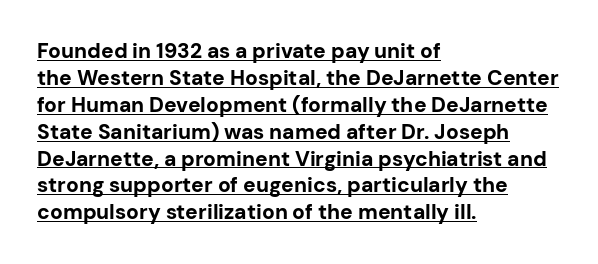
{"italic": "no", "bold": "yes", "underline": "yes", "align": "left", "line_spacing": "normal", "line_spacing_ratio": 1.28, "letter_spacing": "normal", "letter_spacing_em": 0.0, "glyph_px": 21}
